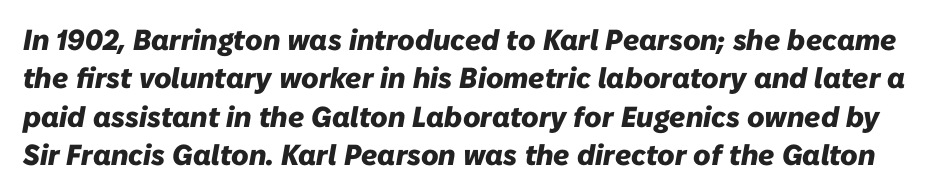
Q: Is the text bold? A: Yes.
Q: Is the text italic (slanted)? A: Yes, it leans right by about 10 degrees.
Q: Is the text underlined? A: No.
Q: Is the spacing between letters normal or unusually wide? A: Normal.
Q: Is the spacing between lines tight, normal or loose? A: Normal.
Q: Width (condensed, normal, or wide)? A: Normal.
Q: Stroke contrast? A: Low.
Q: x-height? A: Medium.
Q: Monospaced? A: No.
